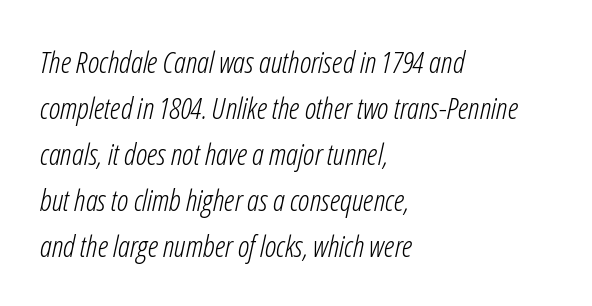
The image shows 30 px light, condensed type, italic (leaning right); set left-aligned, normal line spacing (1.53x), normal letter spacing, not underlined; low stroke contrast and a medium x-height.
